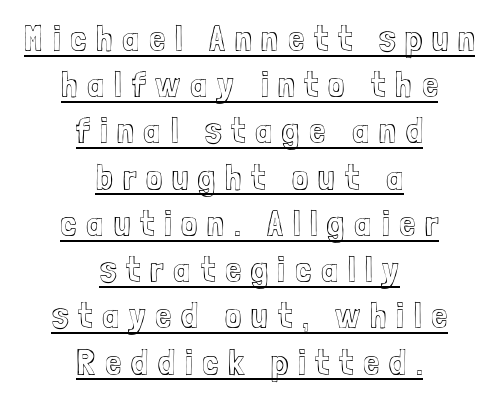
How would I describe the line gaps? Plain and ordinary. Caption: lettering with a line underneath. You can tell it's not italic because the verticals are truly vertical. Note the varied advance widths — an 'i' is clearly narrower than an 'm'. The letters are spread apart with noticeably loose tracking.
